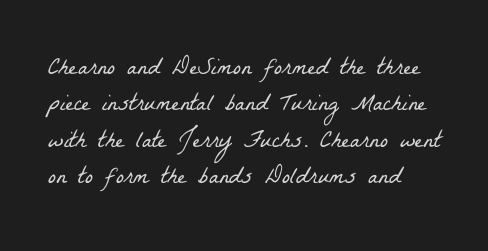
{"bold": "no", "underline": "no", "line_spacing": "normal", "line_spacing_ratio": 1.52, "letter_spacing": "normal", "letter_spacing_em": 0.0, "glyph_px": 24}
